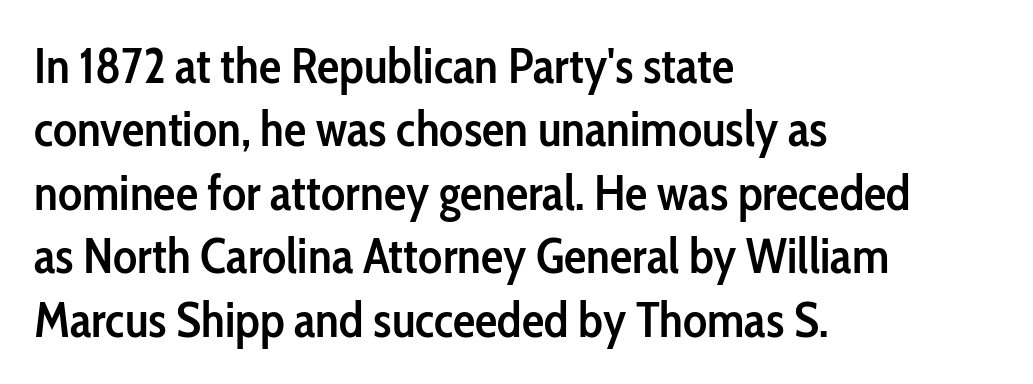
The image shows 50 px semibold, condensed sans-serif type, upright; set left-aligned, normal line spacing (1.27x), normal letter spacing, not underlined; low stroke contrast and a medium x-height.
